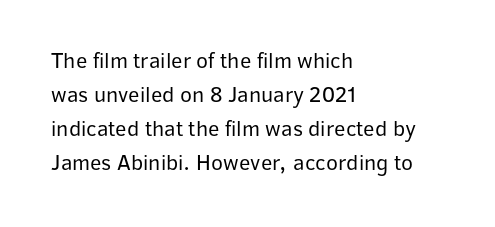
These lines stack with their left ends in a neat column. Any mark beneath the type? The region is blank. Short note: letters normally spaced. The type sits square on the baseline with zero lean.
